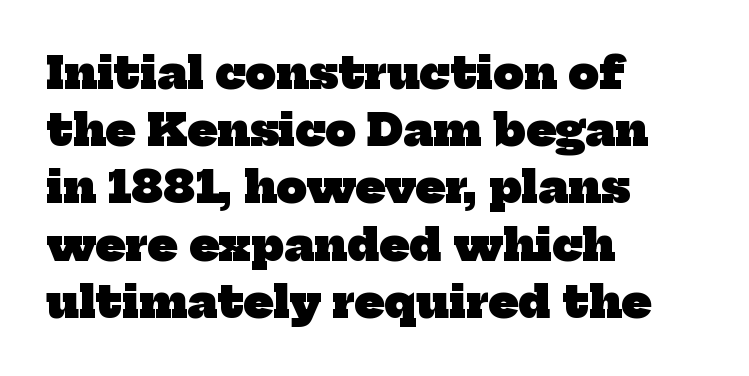
{"serif": "yes", "bold": "yes", "weight": "heavy", "width": "normal", "stroke_contrast": "low", "x_height": "medium", "monospaced": "no", "underline": "no", "align": "left", "line_spacing": "normal", "line_spacing_ratio": 1.33, "letter_spacing": "normal", "letter_spacing_em": 0.0, "glyph_px": 43}
